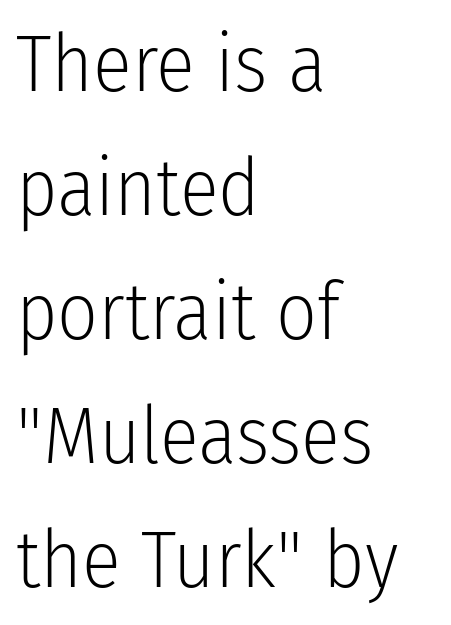
The image shows 80 px light, condensed sans-serif type, upright; set left-aligned, normal line spacing (1.55x), normal letter spacing, not underlined; low stroke contrast and a medium x-height.
